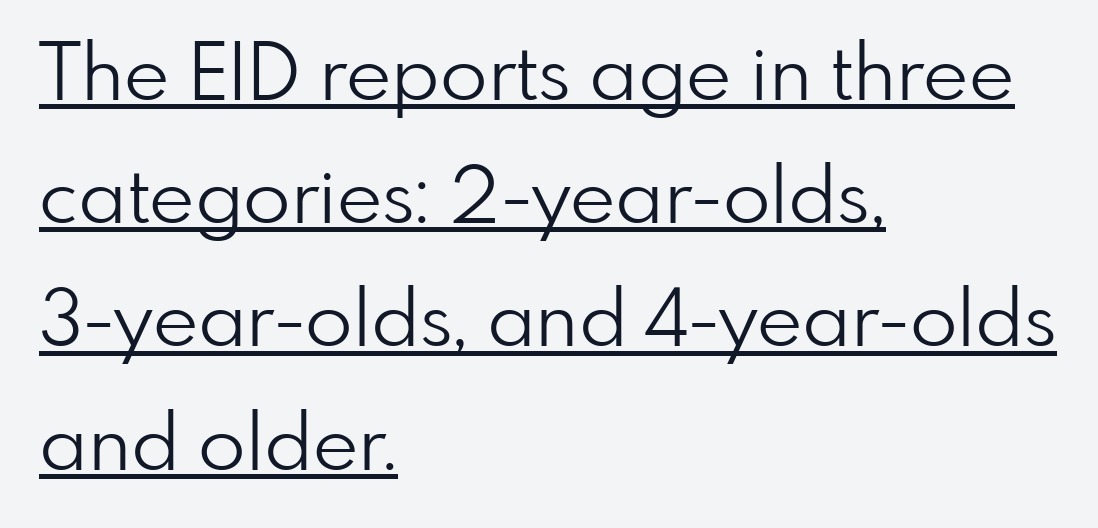
{"serif": "no", "italic": "no", "bold": "no", "weight": "light", "width": "normal", "stroke_contrast": "low", "x_height": "small", "monospaced": "no", "underline": "yes", "align": "left", "line_spacing": "normal", "line_spacing_ratio": 1.58, "letter_spacing": "normal", "letter_spacing_em": 0.0, "glyph_px": 78}
